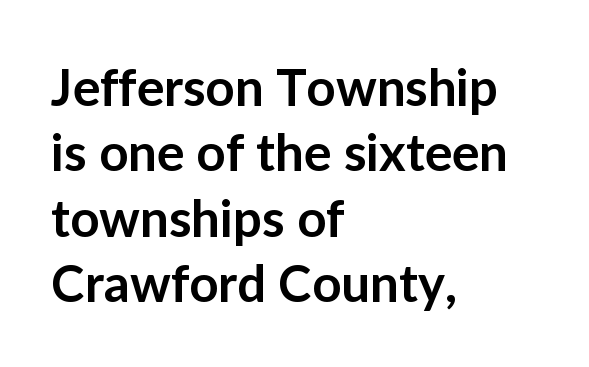
{"serif": "no", "italic": "no", "bold": "semi", "weight": "semibold", "width": "normal", "stroke_contrast": "low", "x_height": "medium", "monospaced": "no", "underline": "no", "align": "left", "line_spacing": "normal", "line_spacing_ratio": 1.28, "letter_spacing": "normal", "letter_spacing_em": 0.0, "glyph_px": 51}
